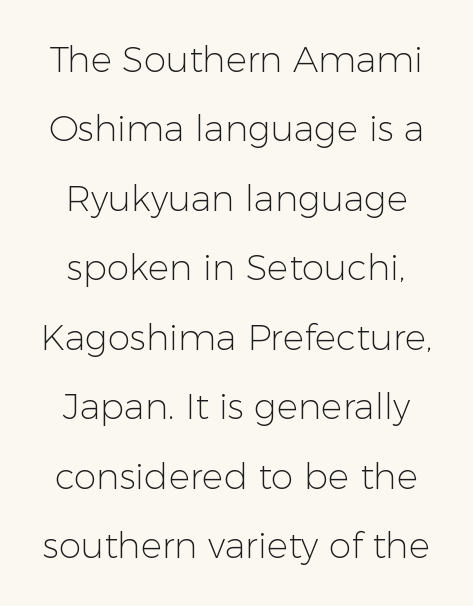
The image shows 36 px light sans-serif type, upright; set loose line spacing (1.93x), normal letter spacing, not underlined; low stroke contrast and a medium x-height.
